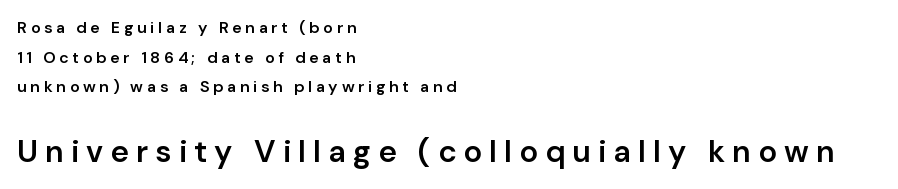
Vertical strokes here are truly vertical. Characters follow at a spacing far wider than the type designer built in. Each glyph is drawn with semibold strokes, heavier than normal yet not fully bold. A clean baseline with only descenders dipping below it.
